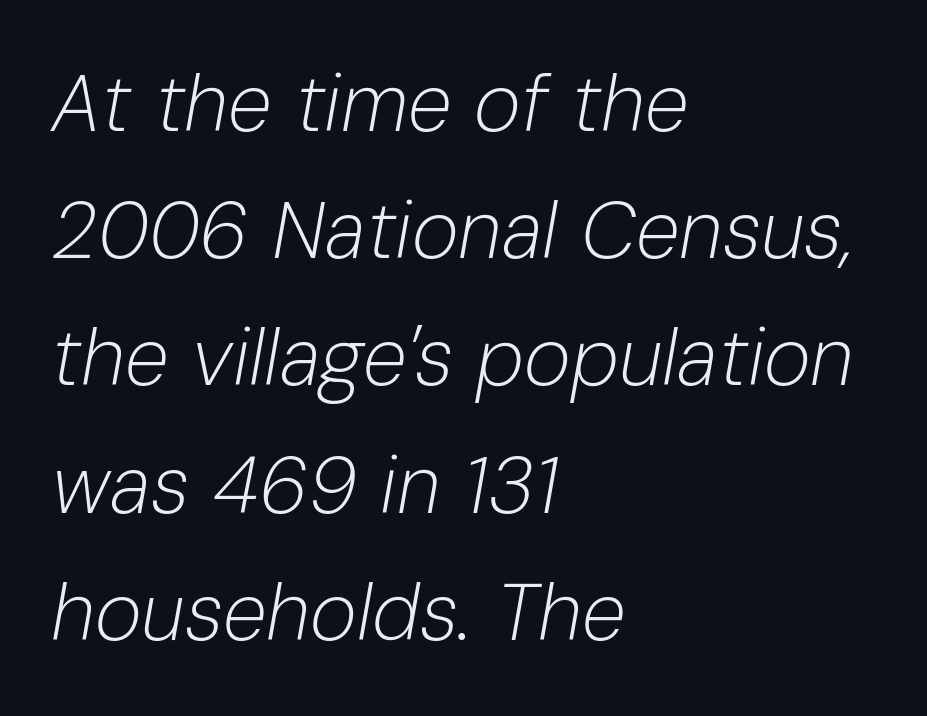
The image shows 80 px light type, italic (leaning right); set left-aligned, normal line spacing (1.59x), normal letter spacing, not underlined; low stroke contrast and a medium x-height.
